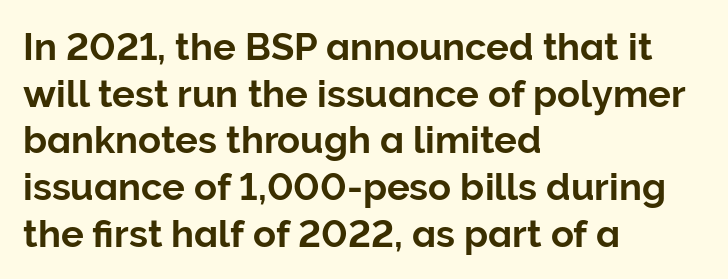
{"serif": "no", "italic": "no", "width": "normal", "stroke_contrast": "low", "x_height": "medium", "monospaced": "no", "underline": "no", "align": "left", "line_spacing_ratio": 1.23, "letter_spacing": "normal", "letter_spacing_em": 0.0, "glyph_px": 38}
